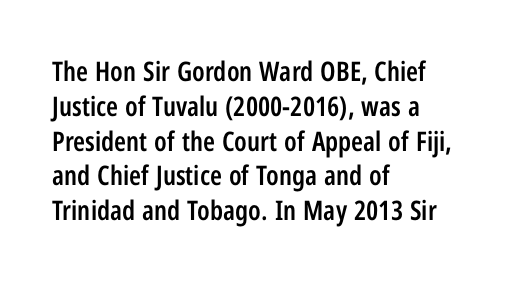
{"italic": "no", "bold": "semi", "underline": "no", "align": "left", "line_spacing": "normal", "line_spacing_ratio": 1.29, "letter_spacing": "normal", "letter_spacing_em": 0.0, "glyph_px": 27}
